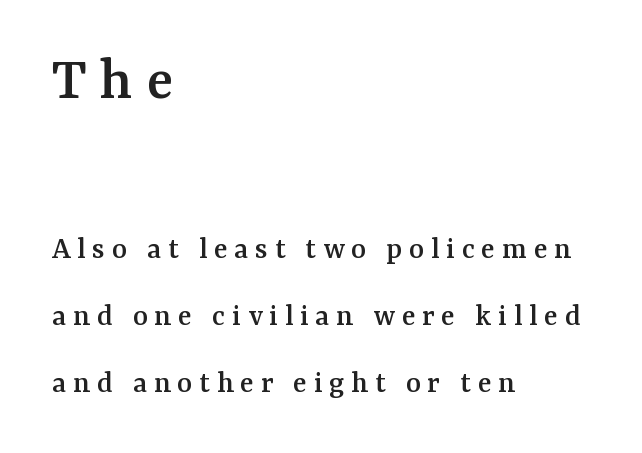
{"serif": "yes", "italic": "no", "width": "normal", "stroke_contrast": "medium", "x_height": "medium", "monospaced": "no", "underline": "no", "align": "left", "line_spacing": "loose", "line_spacing_ratio": 2.09, "letter_spacing": "wide", "letter_spacing_em": 0.21, "larger_block": "first", "size_ratio": 1.97, "glyph_px": 63}
